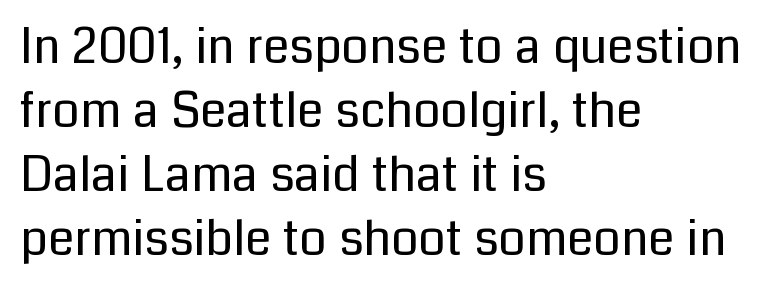
{"serif": "no", "italic": "no", "bold": "no", "weight": "regular", "width": "normal", "stroke_contrast": "low", "x_height": "medium", "monospaced": "no", "underline": "no", "align": "left", "line_spacing": "normal", "line_spacing_ratio": 1.33, "letter_spacing": "normal", "letter_spacing_em": 0.0, "glyph_px": 48}
